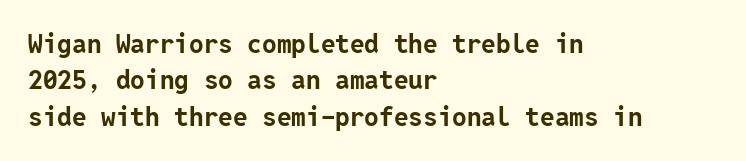
{"italic": "no", "bold": "yes", "underline": "no", "align": "left", "line_spacing": "normal", "line_spacing_ratio": 1.4, "letter_spacing": "normal", "letter_spacing_em": 0.0, "glyph_px": 26}
